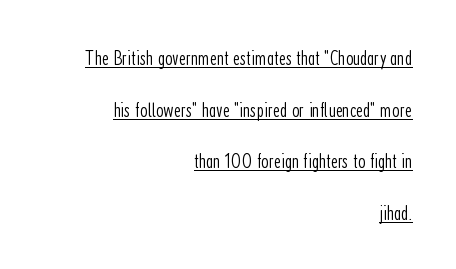
{"italic": "no", "bold": "no", "underline": "yes", "align": "right", "line_spacing": "loose", "line_spacing_ratio": 2.46, "letter_spacing": "normal", "letter_spacing_em": 0.0, "glyph_px": 21}
